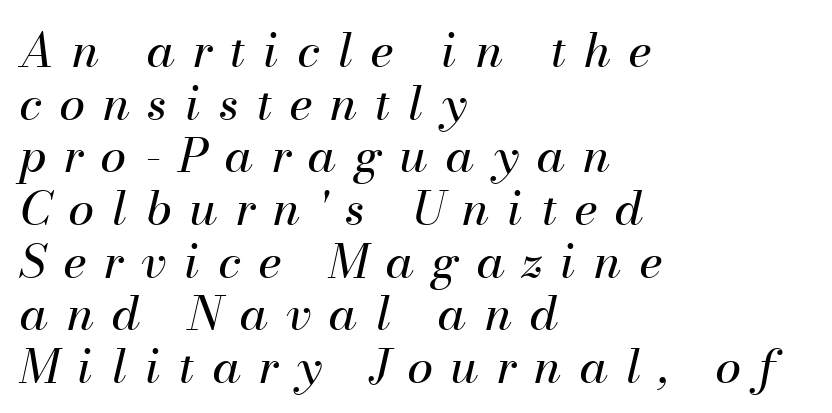
Q: Is the text bold? A: No.
Q: Is the text italic (slanted)? A: Yes, it leans right by about 13 degrees.
Q: Is the text underlined? A: No.
Q: How is the paragraph aligned? A: Left-aligned.
Q: Is the spacing between letters normal or unusually wide? A: Unusually wide.
Q: Is the spacing between lines tight, normal or loose? A: Tight.
Q: Width (condensed, normal, or wide)? A: Normal.
Q: Stroke contrast? A: Medium.
Q: x-height? A: Small.
Q: Monospaced? A: No.
